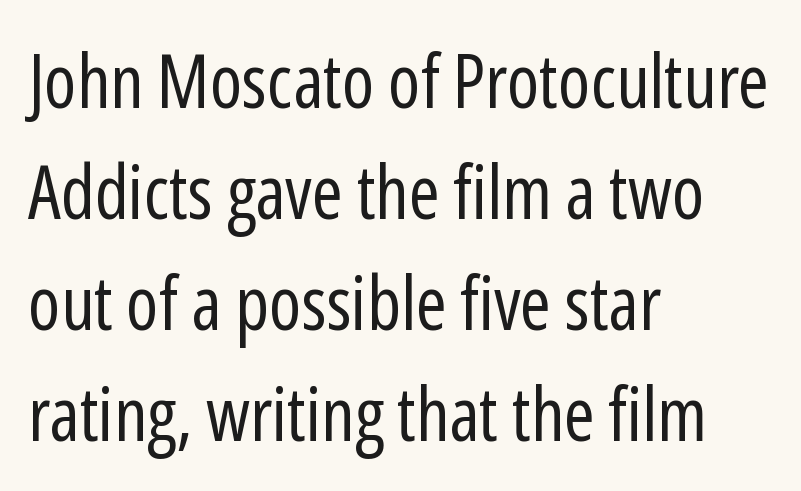
The specimen omits any rule beneath the text block's lines. Each letter keeps its own natural width here, so spacing adapts to shape. This rendering employs a face without finishing strokes, i.e., a sans-serif. The lines sit at an ordinary, default distance from one another. Ascenders rise straight up at ninety degrees. Horizontal alignment here is leftward, the default for most running prose.
